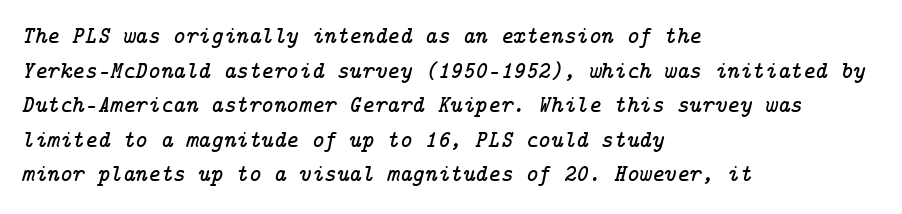
{"italic": "yes", "lean": "right", "slant_degrees": 14, "underline": "no", "align": "left", "line_spacing": "normal", "line_spacing_ratio": 1.44, "letter_spacing": "normal", "letter_spacing_em": 0.0, "glyph_px": 24}
